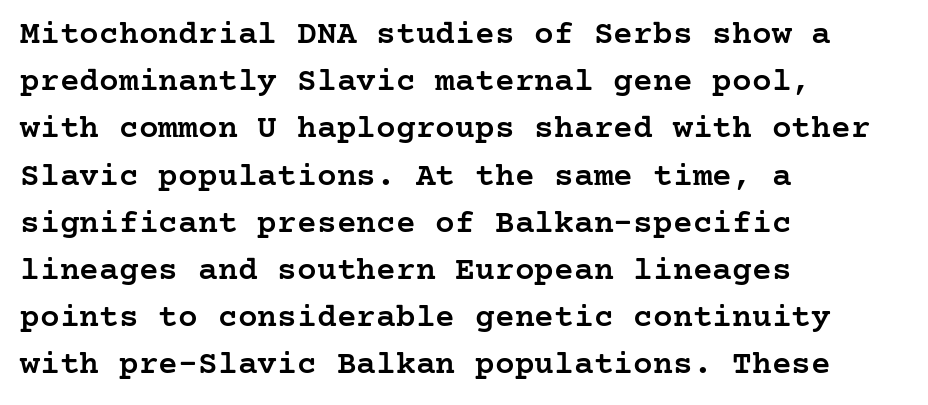
Q: Is the text bold? A: Semi-bold.
Q: Is the text italic (slanted)? A: No, it is upright.
Q: Is the typeface a serif or a sans-serif typeface? A: Serif.
Q: Is the text underlined? A: No.
Q: How is the paragraph aligned? A: Left-aligned.
Q: Is the spacing between letters normal or unusually wide? A: Normal.
Q: Is the spacing between lines tight, normal or loose? A: Normal.
Q: Width (condensed, normal, or wide)? A: Normal.
Q: Stroke contrast? A: Low.
Q: x-height? A: Medium.
